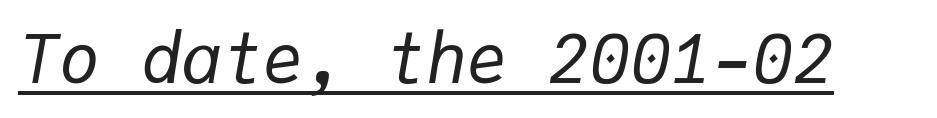
Q: Is the text bold? A: No.
Q: Is the text italic (slanted)? A: Yes, it leans right by about 9 degrees.
Q: Is the text underlined? A: Yes.
Q: Is the spacing between letters normal or unusually wide? A: Normal.
Q: Width (condensed, normal, or wide)? A: Normal.
Q: Stroke contrast? A: Low.
Q: x-height? A: Medium.
Q: Monospaced? A: Yes.
